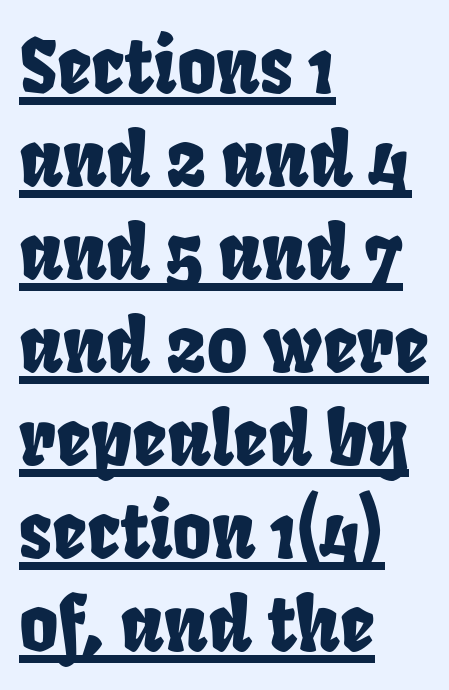
The image shows 75 px condensed sans-serif type; set left-aligned, line spacing 1.24x, normal letter spacing, underlined; low stroke contrast and a large x-height.
